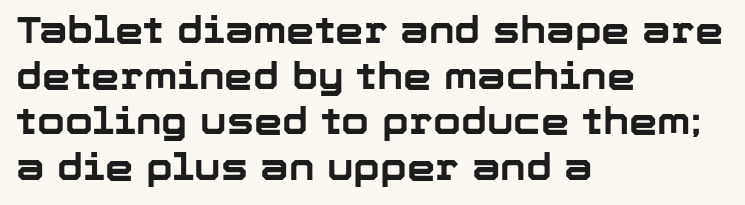
The image shows 36 px bold sans-serif type, upright; set left-aligned, normal line spacing (1.27x), normal letter spacing, not underlined; low stroke contrast and a medium x-height.
